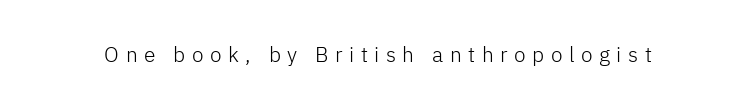
This is roman type, the default non-slanted kind. Between one letter and the next there's a generous, obvious gap. These glyphs show unthickened strokes, regular width or finer. The space beneath each line is pristine and unruled.
